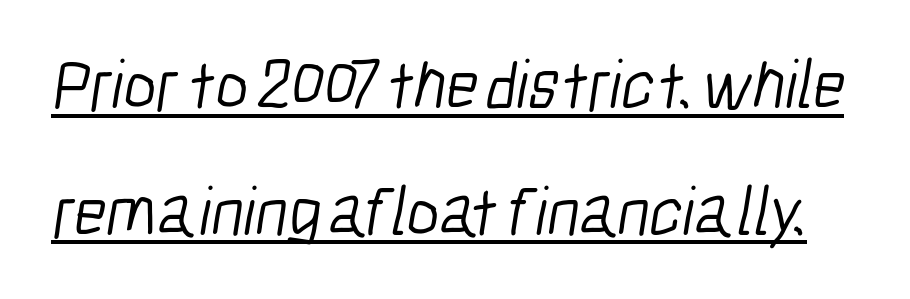
Q: Is the text bold? A: No.
Q: Is the typeface a serif or a sans-serif typeface? A: Sans-serif.
Q: Is the text underlined? A: Yes.
Q: Is the spacing between letters normal or unusually wide? A: Normal.
Q: Width (condensed, normal, or wide)? A: Condensed.
Q: Stroke contrast? A: Low.
Q: x-height? A: Medium.
Q: Monospaced? A: No.
